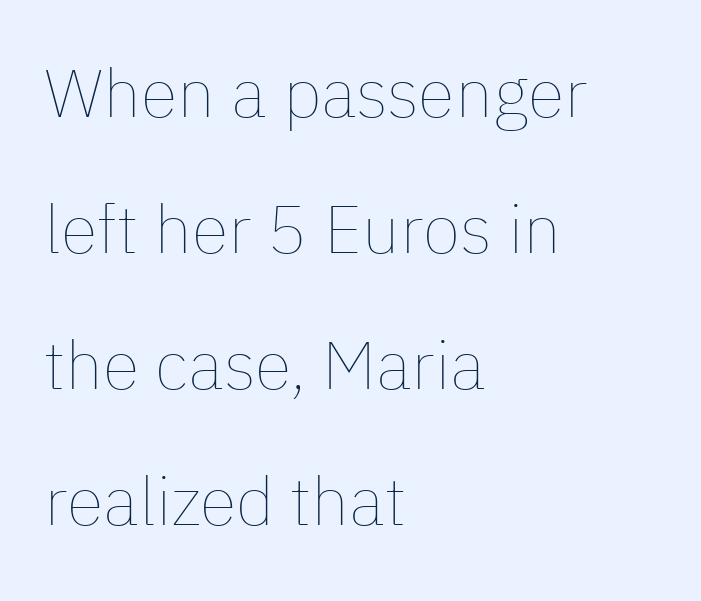
Q: Is the text bold? A: No.
Q: Is the text italic (slanted)? A: No, it is upright.
Q: Is the text underlined? A: No.
Q: How is the paragraph aligned? A: Left-aligned.
Q: Is the spacing between letters normal or unusually wide? A: Normal.
Q: Is the spacing between lines tight, normal or loose? A: Loose.
Q: Width (condensed, normal, or wide)? A: Normal.
Q: Stroke contrast? A: Low.
Q: x-height? A: Medium.
Q: Monospaced? A: No.
